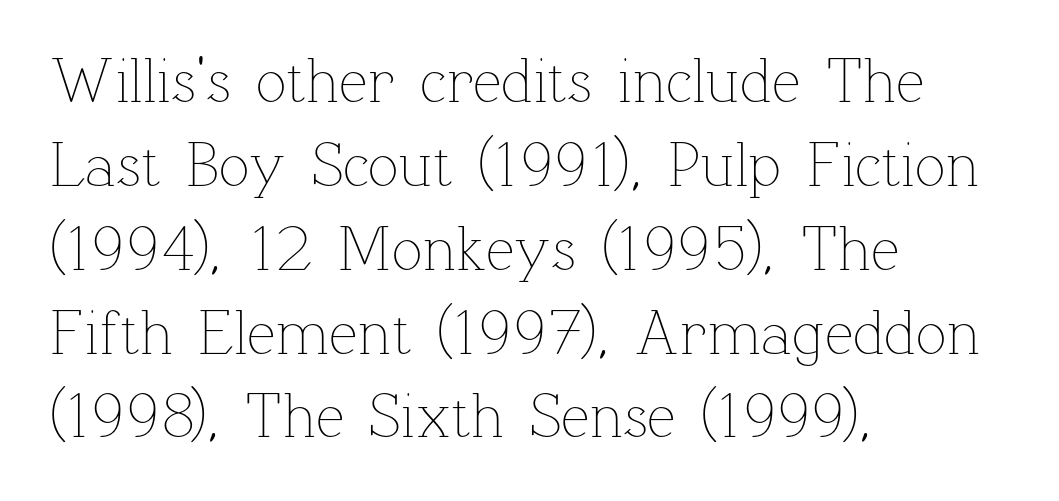
The image shows 64 px thin type, upright; set left-aligned, normal line spacing (1.31x), normal letter spacing, not underlined; low stroke contrast and a medium x-height.
